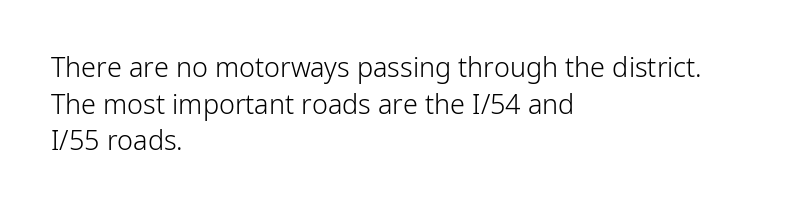
Q: Is the text bold? A: No.
Q: Is the text italic (slanted)? A: No, it is upright.
Q: Is the text underlined? A: No.
Q: How is the paragraph aligned? A: Left-aligned.
Q: Is the spacing between letters normal or unusually wide? A: Normal.
Q: Is the spacing between lines tight, normal or loose? A: Normal.
